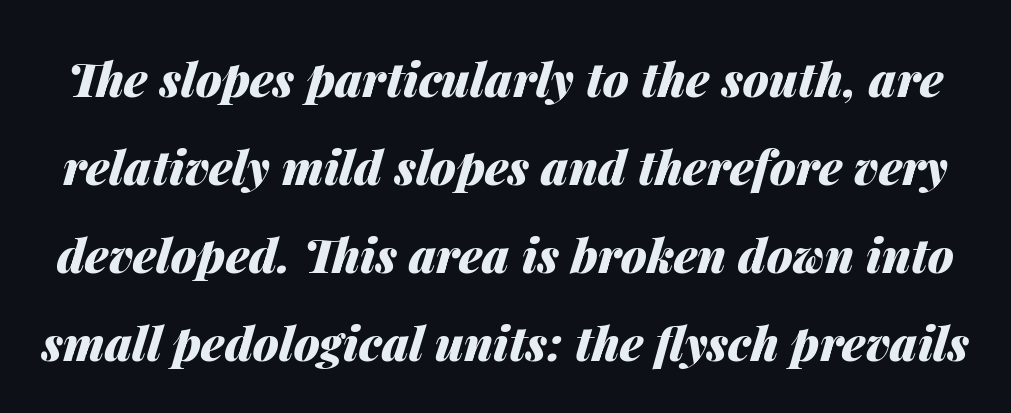
{"italic": "yes", "lean": "right", "slant_degrees": 14, "bold": "yes", "weight": "heavy", "width": "normal", "stroke_contrast": "medium", "x_height": "medium", "monospaced": "no", "underline": "no", "line_spacing_ratio": 1.87, "letter_spacing": "normal", "letter_spacing_em": 0.0, "glyph_px": 47}
